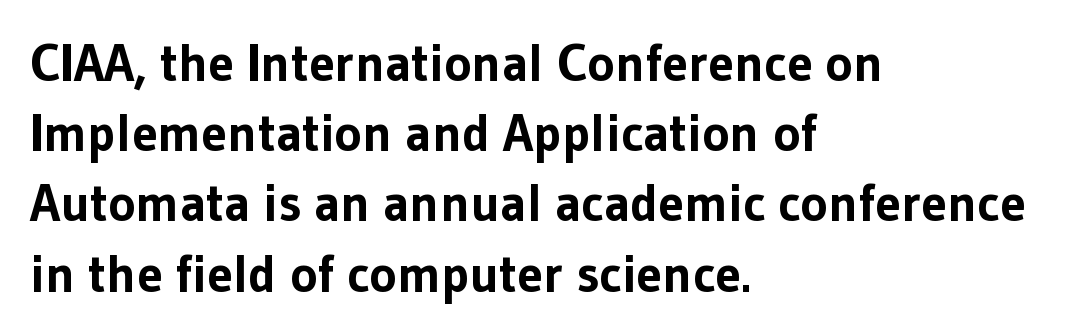
The image shows 52 px bold sans-serif type, upright; set left-aligned, normal line spacing (1.35x), normal letter spacing, not underlined; low stroke contrast and a medium x-height.
